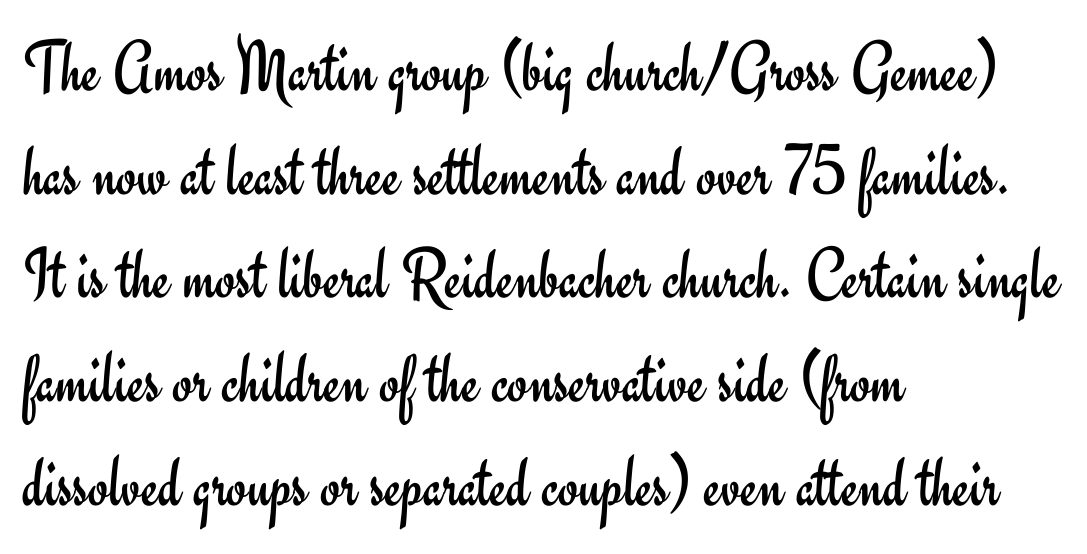
Q: Is the text bold? A: No.
Q: Is the text italic (slanted)? A: Yes.
Q: Is the typeface a serif or a sans-serif typeface? A: Sans-serif.
Q: Is the text underlined? A: No.
Q: How is the paragraph aligned? A: Left-aligned.
Q: Is the spacing between letters normal or unusually wide? A: Normal.
Q: Is the spacing between lines tight, normal or loose? A: Normal.
Q: Width (condensed, normal, or wide)? A: Normal.
Q: Stroke contrast? A: Low.
Q: x-height? A: Small.
Q: Monospaced? A: No.
